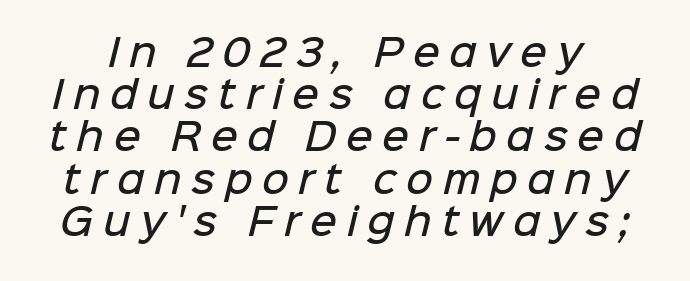
{"serif": "no", "bold": "semi", "weight": "semibold", "width": "normal", "stroke_contrast": "low", "x_height": "medium", "monospaced": "no", "underline": "no", "line_spacing": "tight", "line_spacing_ratio": 1.14, "letter_spacing": "wide", "letter_spacing_em": 0.26, "glyph_px": 37}
